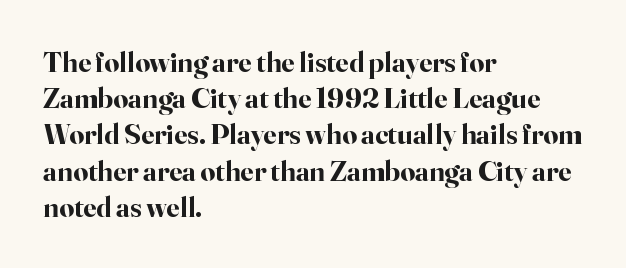
Q: Is the text bold? A: Yes.
Q: Is the text italic (slanted)? A: No, it is upright.
Q: Is the typeface a serif or a sans-serif typeface? A: Serif.
Q: Is the text underlined? A: No.
Q: How is the paragraph aligned? A: Left-aligned.
Q: Is the spacing between letters normal or unusually wide? A: Normal.
Q: Is the spacing between lines tight, normal or loose? A: Normal.
Q: Width (condensed, normal, or wide)? A: Normal.
Q: Stroke contrast? A: High.
Q: x-height? A: Small.
Q: Monospaced? A: No.
